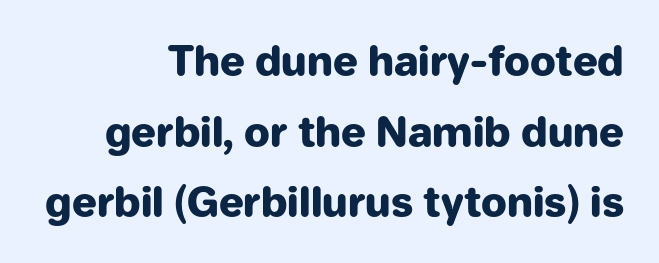
The image shows 41 px heavy sans-serif type, upright; set right-aligned, line spacing 1.72x, normal letter spacing, not underlined; low stroke contrast and a medium x-height.
